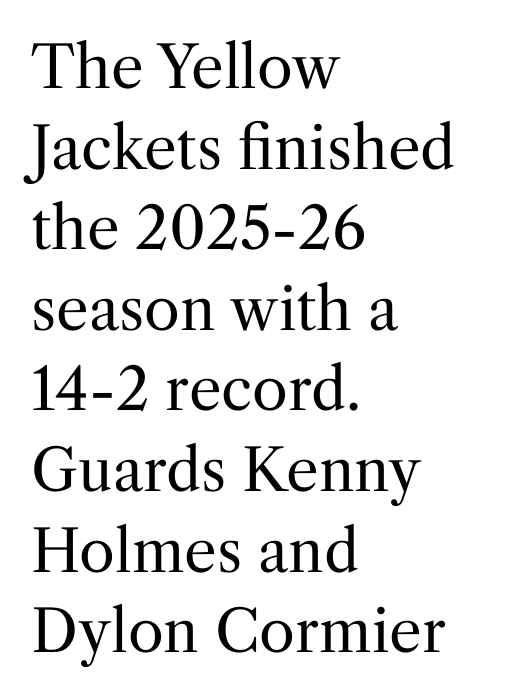
Q: Is the text bold? A: No.
Q: Is the text italic (slanted)? A: No, it is upright.
Q: Is the typeface a serif or a sans-serif typeface? A: Serif.
Q: Is the text underlined? A: No.
Q: How is the paragraph aligned? A: Left-aligned.
Q: Is the spacing between letters normal or unusually wide? A: Normal.
Q: Is the spacing between lines tight, normal or loose? A: Normal.
Q: Width (condensed, normal, or wide)? A: Normal.
Q: Stroke contrast? A: Medium.
Q: x-height? A: Medium.
Q: Monospaced? A: No.
